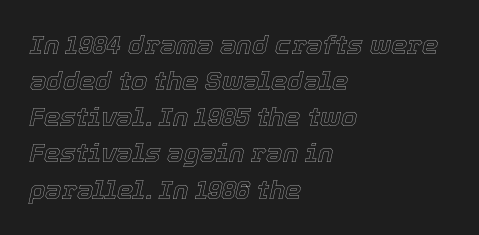
Q: Is the text italic (slanted)? A: Yes, it leans right by about 12 degrees.
Q: Is the text underlined? A: No.
Q: How is the paragraph aligned? A: Left-aligned.
Q: Is the spacing between letters normal or unusually wide? A: Normal.
Q: Is the spacing between lines tight, normal or loose? A: Normal.
